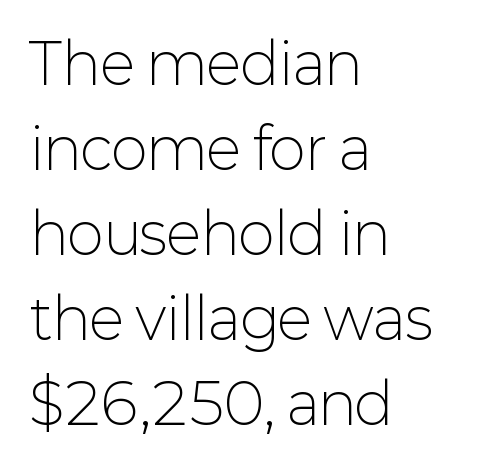
The image shows 56 px light sans-serif type, upright; set left-aligned, normal line spacing (1.52x), normal letter spacing, not underlined; low stroke contrast and a medium x-height.
